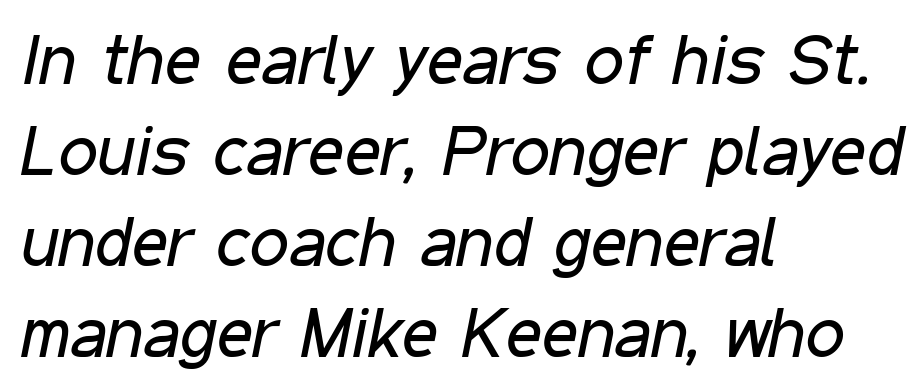
The font sits on the lighter half of the weight spectrum, regular included. The rendering applies a slant to the glyphs. Do the characters align in a grid? No, the font is proportional. The gaps between neighbouring characters are ordinary and unremarkable.
